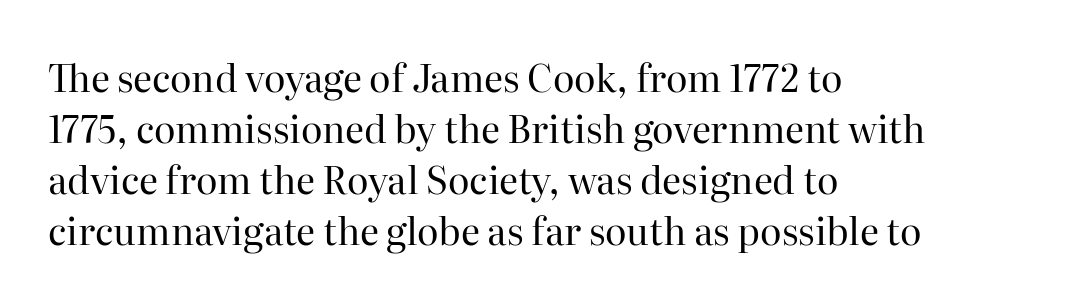
The setting favours the left margin, as ordinary paragraphs usually do. A typesetter would call this proportional, since set widths differ per character. The letters carry serifs — small finishing strokes at the ends of their stems. Summary of weight: not heavy and not bold.
